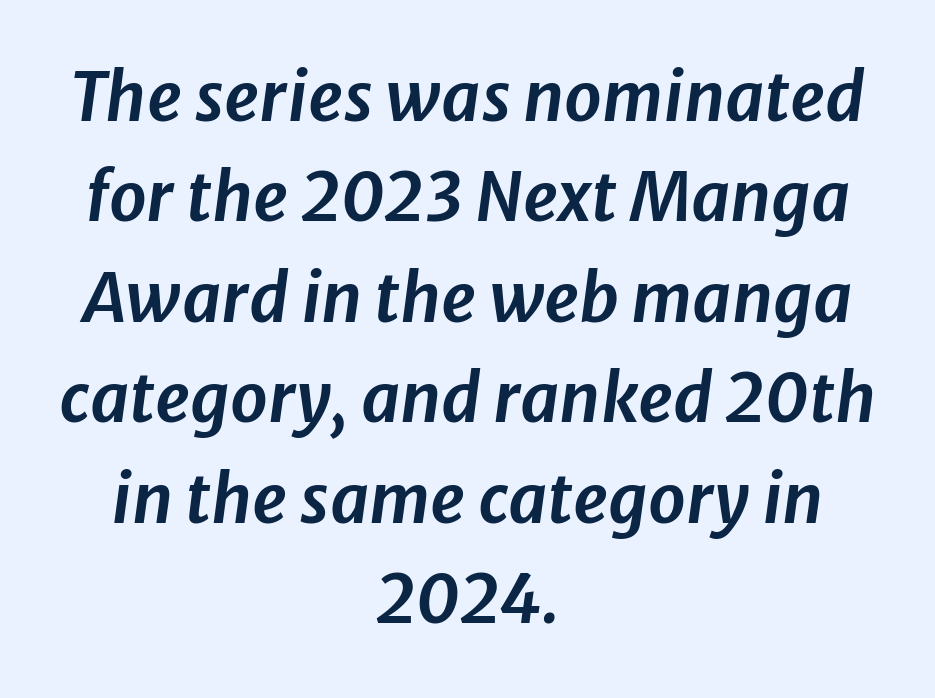
Q: Is the text italic (slanted)? A: Yes, it leans right by about 8 degrees.
Q: Is the text underlined? A: No.
Q: How is the paragraph aligned? A: Centered.
Q: Is the spacing between letters normal or unusually wide? A: Normal.
Q: Is the spacing between lines tight, normal or loose? A: Normal.
Q: Width (condensed, normal, or wide)? A: Normal.
Q: Stroke contrast? A: Low.
Q: x-height? A: Medium.
Q: Monospaced? A: No.
